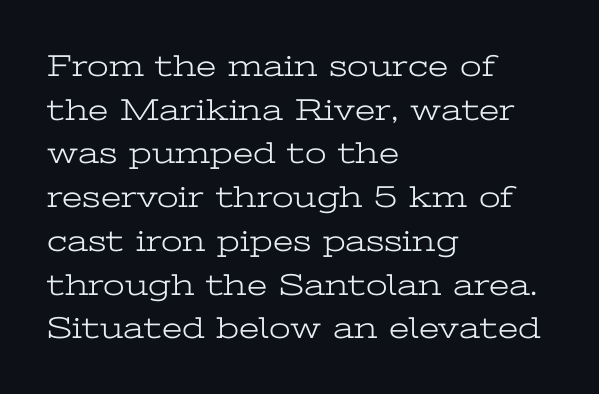
The image shows 31 px light, wide serif type, upright; set left-aligned, normal line spacing (1.41x), normal letter spacing, not underlined; low stroke contrast and a medium x-height.
